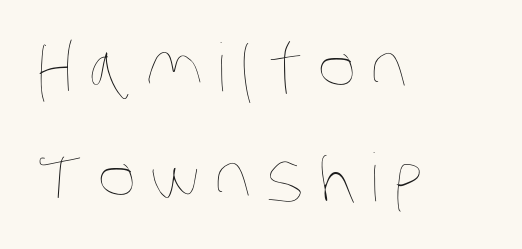
Weight: in the light-to-regular range. Think of a printed novel: that variable character pitch is what you see here. Observe the wide spacing: letters keep a clear distance from each other. The space beneath each line is pristine and unruled. Horizontal alignment here is leftward, the default for most running prose. The rendering uses a moderate line-height, typical for paragraphs.
